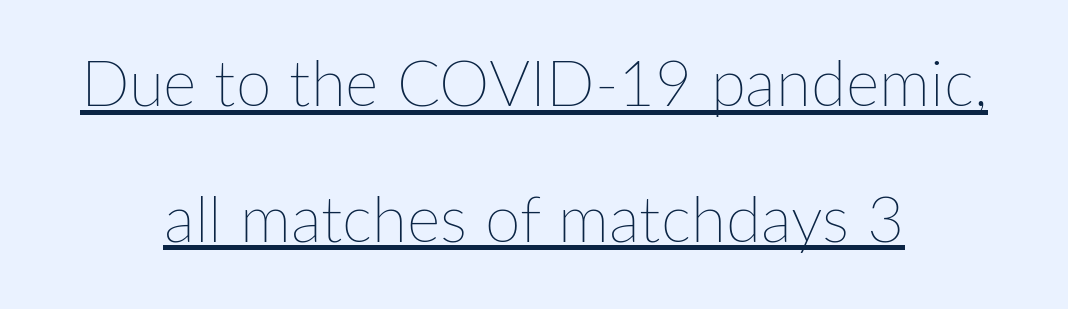
The image shows 64 px thin type, upright; set centered, loose line spacing (2.12x), normal letter spacing, underlined; low stroke contrast and a medium x-height.
